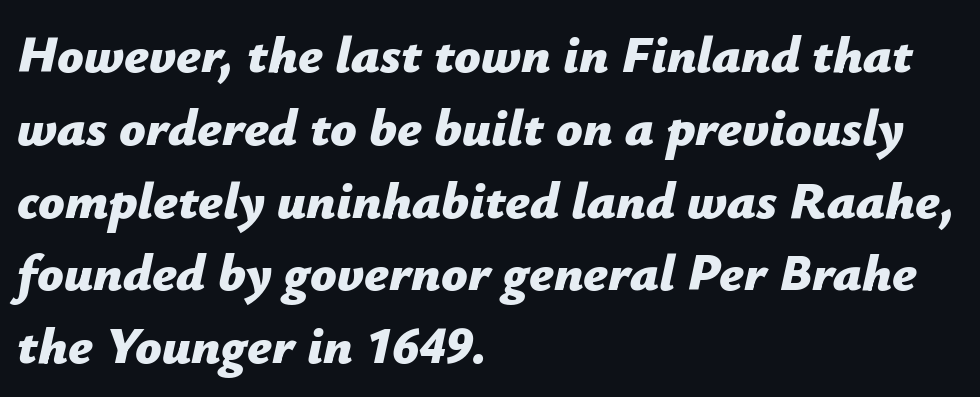
Q: Is the text bold? A: Yes.
Q: Is the text italic (slanted)? A: Yes, it leans right by about 12 degrees.
Q: Is the text underlined? A: No.
Q: How is the paragraph aligned? A: Left-aligned.
Q: Is the spacing between letters normal or unusually wide? A: Normal.
Q: Is the spacing between lines tight, normal or loose? A: Normal.
Q: Width (condensed, normal, or wide)? A: Normal.
Q: Stroke contrast? A: Low.
Q: x-height? A: Medium.
Q: Monospaced? A: No.
